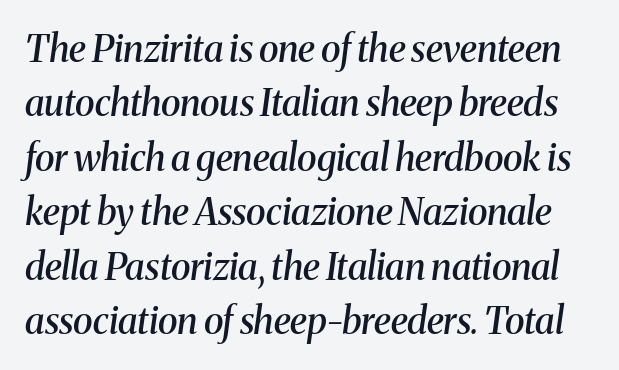
The image shows 37 px semibold serif type, italic (leaning right); set normal line spacing (1.47x), normal letter spacing, not underlined; medium stroke contrast and a medium x-height.
